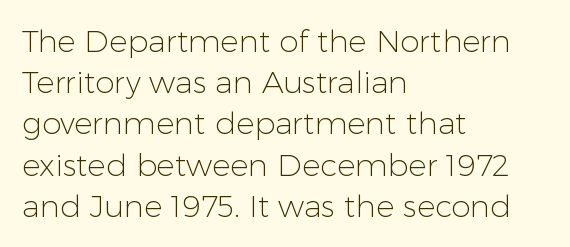
{"serif": "no", "italic": "no", "bold": "no", "weight": "light", "width": "normal", "stroke_contrast": "low", "x_height": "medium", "monospaced": "no", "underline": "no", "align": "left", "line_spacing": "normal", "line_spacing_ratio": 1.33, "letter_spacing": "normal", "letter_spacing_em": 0.0, "glyph_px": 31}
